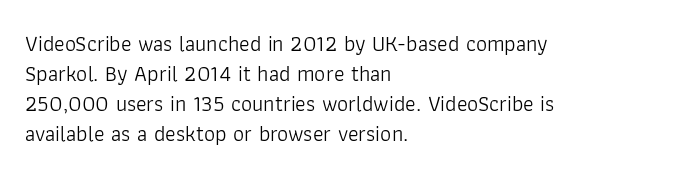
Reading down the column, the eye jumps a familiar distance to each next line. Left-aligned paragraph, ragged on the right. Check under the words: just untouched page. Nope, not italic — everything's standing straight.
